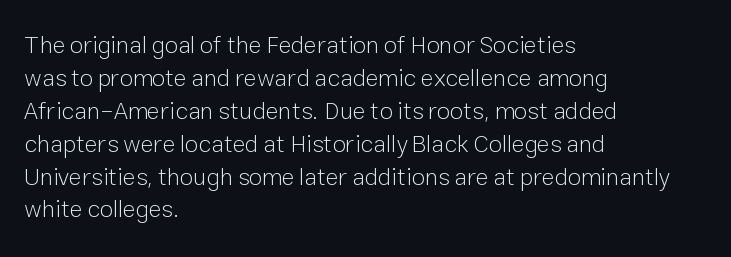
The image shows 24 px text type, upright; set left-aligned, normal line spacing (1.37x), normal letter spacing, not underlined.
